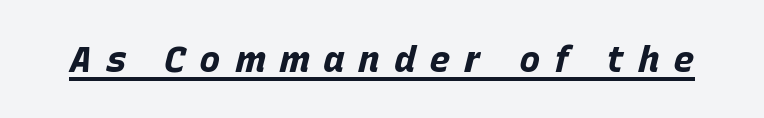
Q: Is the text bold? A: Yes.
Q: Is the text italic (slanted)? A: Yes, it leans right by about 15 degrees.
Q: Is the text underlined? A: Yes.
Q: Is the spacing between letters normal or unusually wide? A: Unusually wide.
Q: Width (condensed, normal, or wide)? A: Normal.
Q: Stroke contrast? A: Low.
Q: x-height? A: Large.
Q: Monospaced? A: No.
